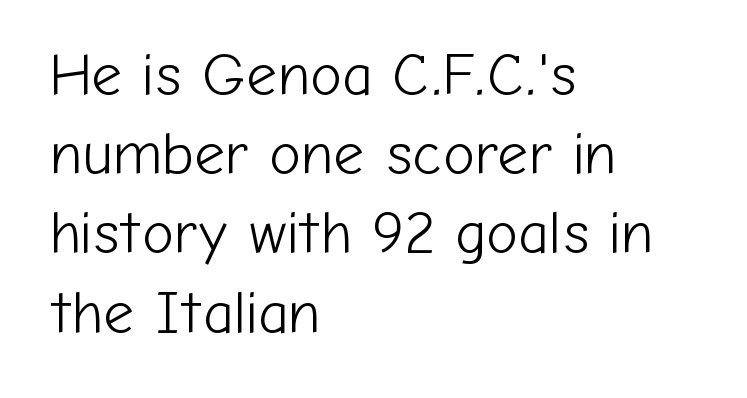
Regarding serifs, this sample does without them. Horizontal bands of white between lines are of average thickness. Here the designer chose a conventional face with non-uniform glyph widths. No extra ink here — the face is not bold. The axis of the letterforms is exactly vertical.
